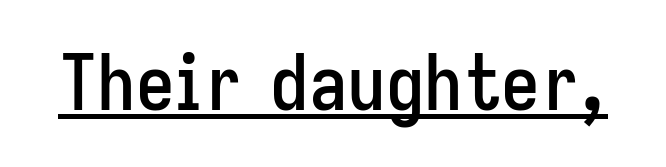
The face used here is a sans, in the tradition of grotesques and geometrics. The string is rendered with underlining switched on. There is no visible air inserted between adjacent glyphs. Characters remain perfectly vertical along every line.
